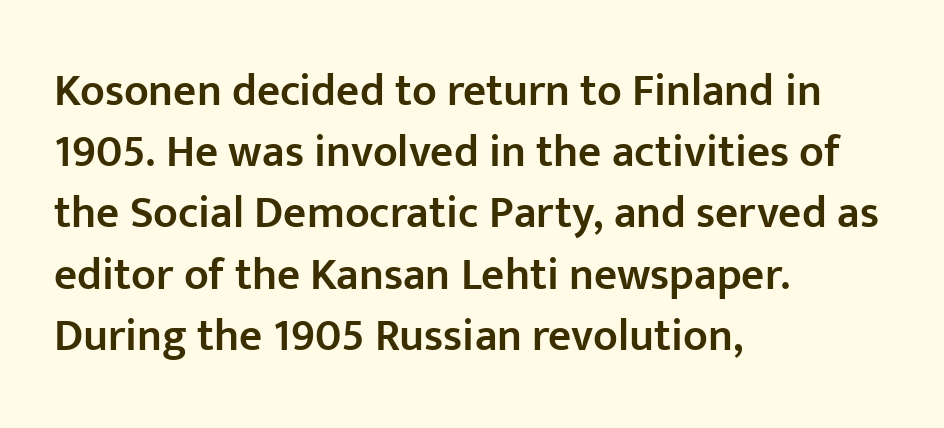
The image shows 45 px semibold sans-serif type, upright; set left-aligned, normal line spacing (1.36x), normal letter spacing, not underlined; low stroke contrast and a medium x-height.
